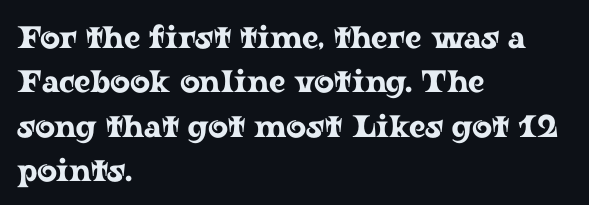
{"serif": "yes", "italic": "no", "width": "wide", "stroke_contrast": "low", "x_height": "medium", "monospaced": "no", "underline": "no", "align": "left", "line_spacing": "normal", "line_spacing_ratio": 1.43, "letter_spacing": "normal", "letter_spacing_em": 0.0, "glyph_px": 31}
